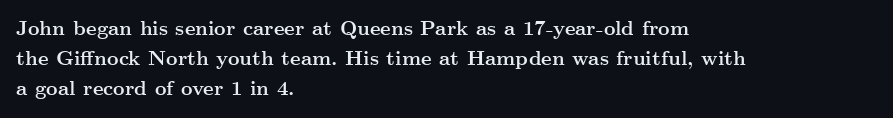
Q: Is the text bold? A: Yes.
Q: Is the text italic (slanted)? A: No, it is upright.
Q: Is the text underlined? A: No.
Q: How is the paragraph aligned? A: Left-aligned.
Q: Is the spacing between letters normal or unusually wide? A: Normal.
Q: Is the spacing between lines tight, normal or loose? A: Normal.
